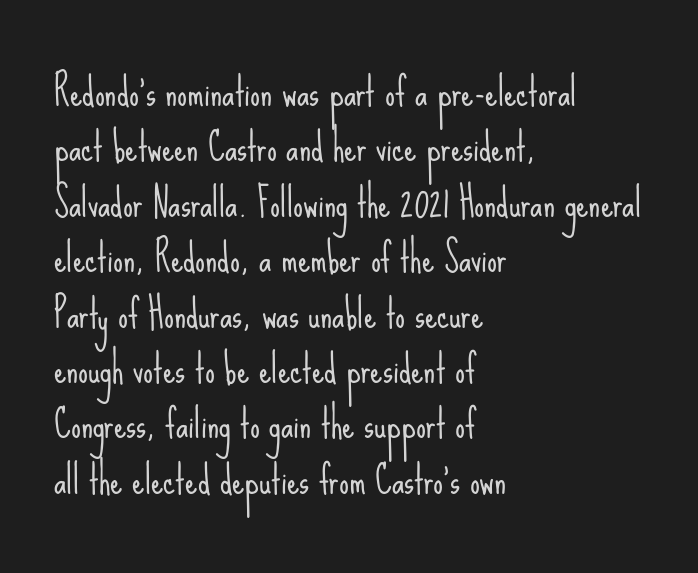
{"serif": "no", "italic": "no", "bold": "no", "weight": "light", "width": "condensed", "stroke_contrast": "low", "x_height": "small", "monospaced": "no", "underline": "no", "align": "left", "line_spacing": "normal", "line_spacing_ratio": 1.42, "letter_spacing": "normal", "letter_spacing_em": 0.0, "glyph_px": 39}
